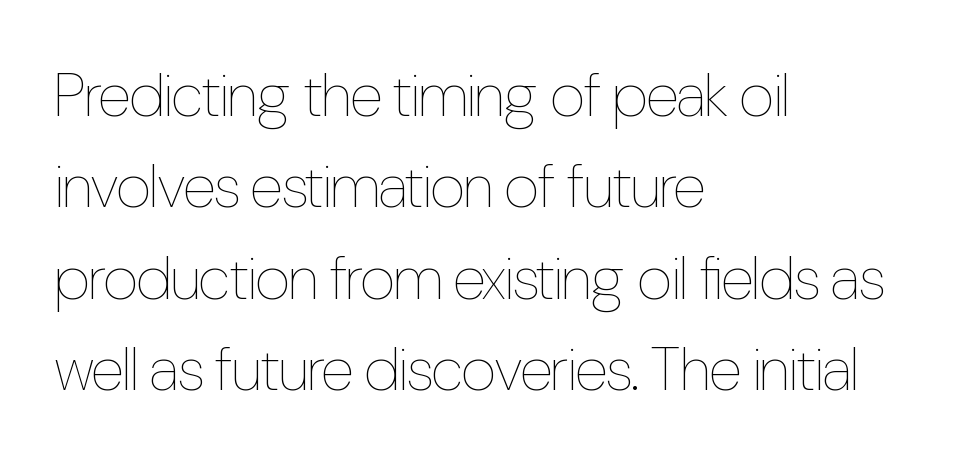
The image shows 61 px thin, condensed type, upright; set left-aligned, normal line spacing (1.5x), normal letter spacing, not underlined; low stroke contrast and a medium x-height.
